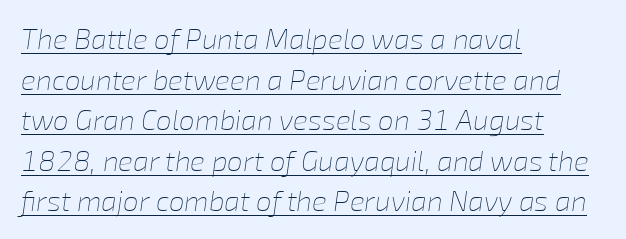
{"italic": "yes", "lean": "right", "slant_degrees": 8, "bold": "no", "weight": "thin", "width": "normal", "stroke_contrast": "low", "x_height": "medium", "monospaced": "no", "underline": "yes", "align": "left", "line_spacing": "normal", "line_spacing_ratio": 1.45, "letter_spacing": "normal", "letter_spacing_em": 0.0, "glyph_px": 28}
